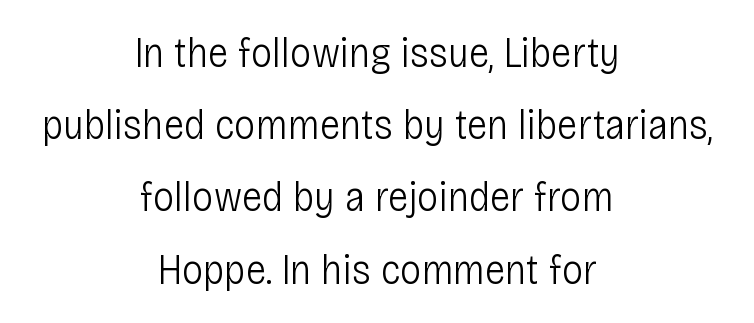
The image shows 43 px light, condensed sans-serif type, upright; set centered, normal line spacing (1.68x), normal letter spacing, not underlined; low stroke contrast and a large x-height.
